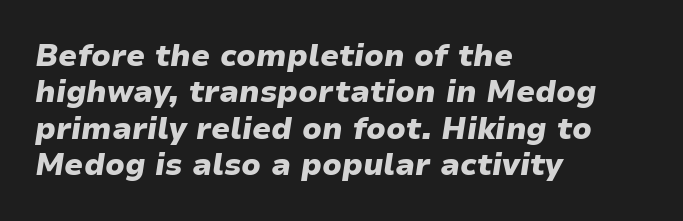
Q: Is the text bold? A: Yes.
Q: Is the text italic (slanted)? A: Yes, it leans right by about 9 degrees.
Q: Is the text underlined? A: No.
Q: How is the paragraph aligned? A: Left-aligned.
Q: Is the spacing between letters normal or unusually wide? A: Normal.
Q: Width (condensed, normal, or wide)? A: Wide.
Q: Stroke contrast? A: Low.
Q: x-height? A: Medium.
Q: Monospaced? A: No.
